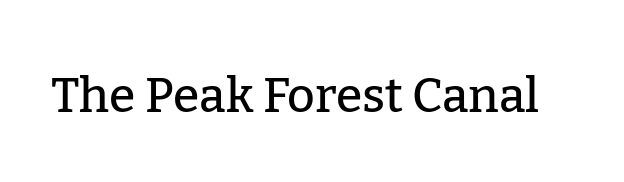
The font's upright variant was chosen for this text. Spacing between characters is what you'd get straight out of the box. Classification — serif. Spacing verdict: proportional, widths tailored to each character. A bare baseline throughout the passage.
